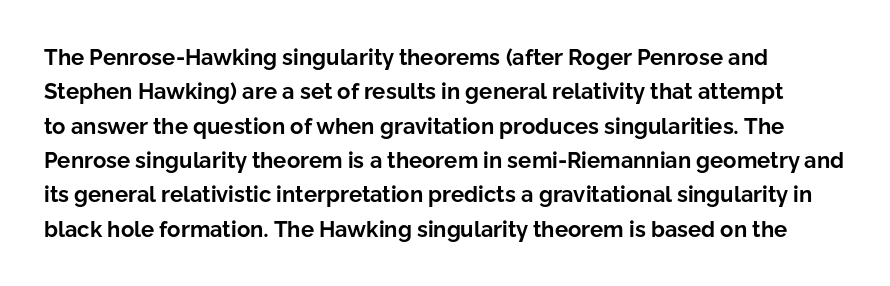
Students, note that the glyphs here touch the page at normal intervals. Strong, thick strokes mark this as bold type. Ascenders rise straight up at ninety degrees. A typesetter would call this leading conventional body-copy spacing. The foot of each line stays bare and open.
